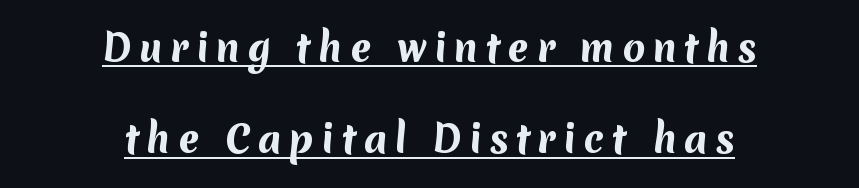
This is sans-serif lettering, the kind often seen on screens and signage. Display-style spreading of the glyphs; the letterfit is very open. The words here are underlined. The passage shown is typed in a proportional face where columns would drift. Caption: bold face, heavy strokes. Centered paragraph, ragged on both sides.
